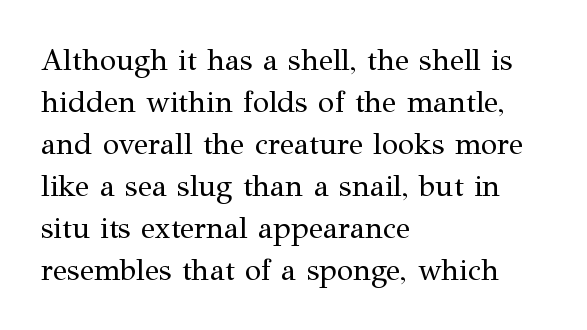
Q: Is the text bold? A: No.
Q: Is the text italic (slanted)? A: No, it is upright.
Q: Is the typeface a serif or a sans-serif typeface? A: Serif.
Q: Is the text underlined? A: No.
Q: How is the paragraph aligned? A: Left-aligned.
Q: Is the spacing between letters normal or unusually wide? A: Normal.
Q: Is the spacing between lines tight, normal or loose? A: Normal.
Q: Width (condensed, normal, or wide)? A: Normal.
Q: Stroke contrast? A: Medium.
Q: x-height? A: Medium.
Q: Monospaced? A: No.
